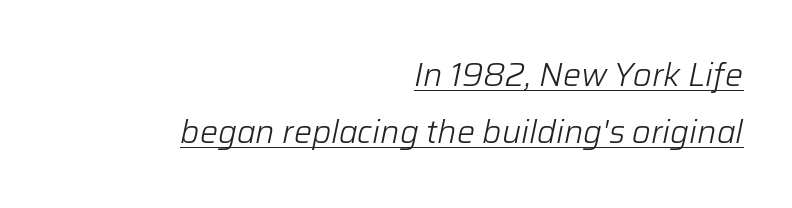
Q: Is the text bold? A: No.
Q: Is the text italic (slanted)? A: Yes, it leans right by about 12 degrees.
Q: Is the text underlined? A: Yes.
Q: How is the paragraph aligned? A: Right-aligned.
Q: Is the spacing between letters normal or unusually wide? A: Normal.
Q: Width (condensed, normal, or wide)? A: Normal.
Q: Stroke contrast? A: Low.
Q: x-height? A: Medium.
Q: Monospaced? A: No.
